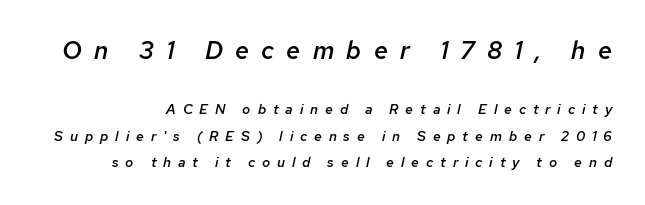
The letters are semibold — heavier than regular but short of a full bold. Characters are canted at an angle relative to the baseline's perpendicular. Compared with typical body copy, the letter spacing here is much looser. Lines of text with bare space underneath.
